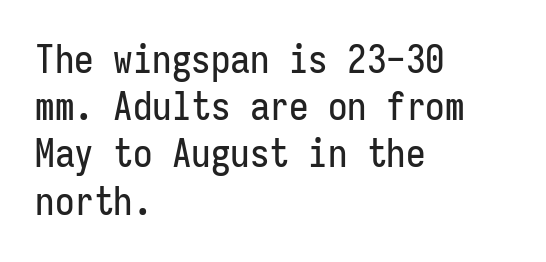
{"serif": "no", "italic": "no", "width": "condensed", "stroke_contrast": "low", "x_height": "medium", "monospaced": "yes", "underline": "no", "align": "left", "line_spacing_ratio": 1.21, "letter_spacing": "normal", "letter_spacing_em": 0.0, "glyph_px": 39}
